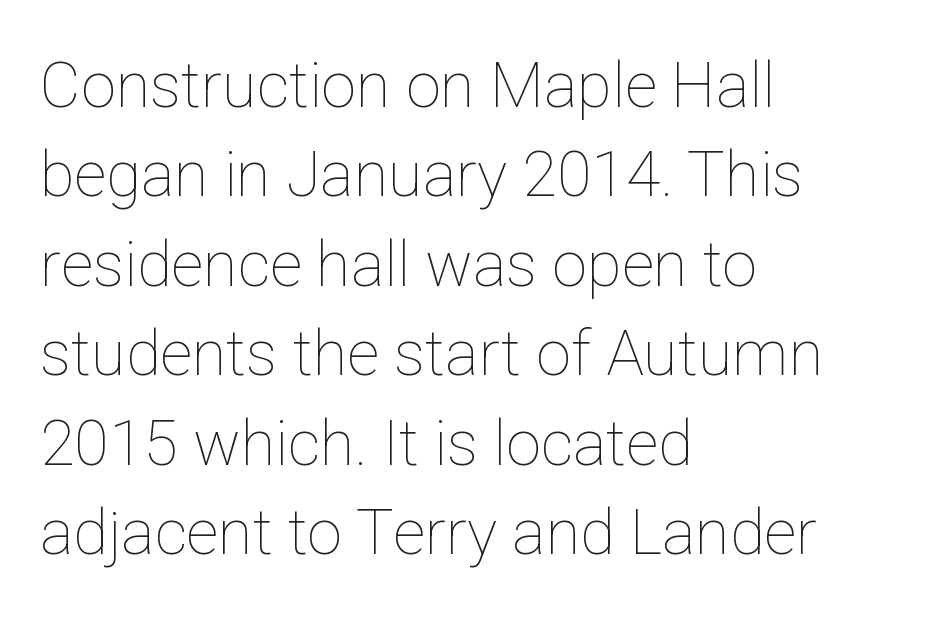
The image shows 63 px thin type, upright; set left-aligned, normal line spacing (1.42x), normal letter spacing, not underlined; low stroke contrast and a medium x-height.
